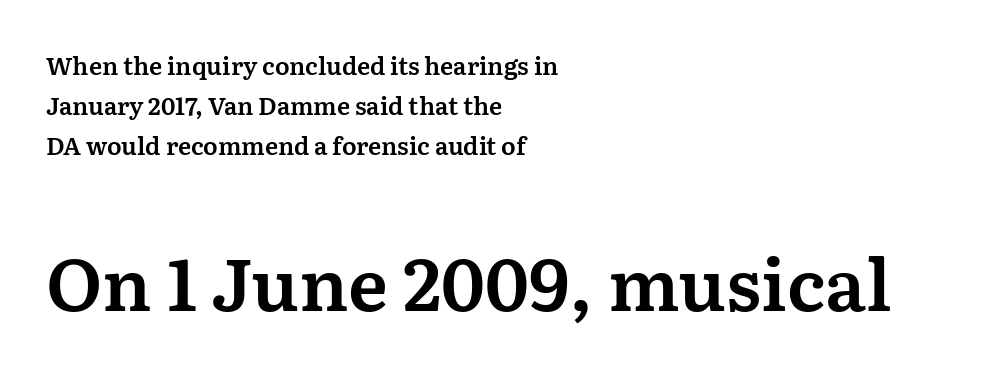
{"serif": "yes", "italic": "no", "width": "normal", "stroke_contrast": "medium", "x_height": "medium", "monospaced": "no", "underline": "no", "align": "left", "line_spacing": "normal", "line_spacing_ratio": 1.67, "letter_spacing": "normal", "letter_spacing_em": 0.0, "larger_block": "second", "size_ratio": 3.04, "glyph_px": 73}
